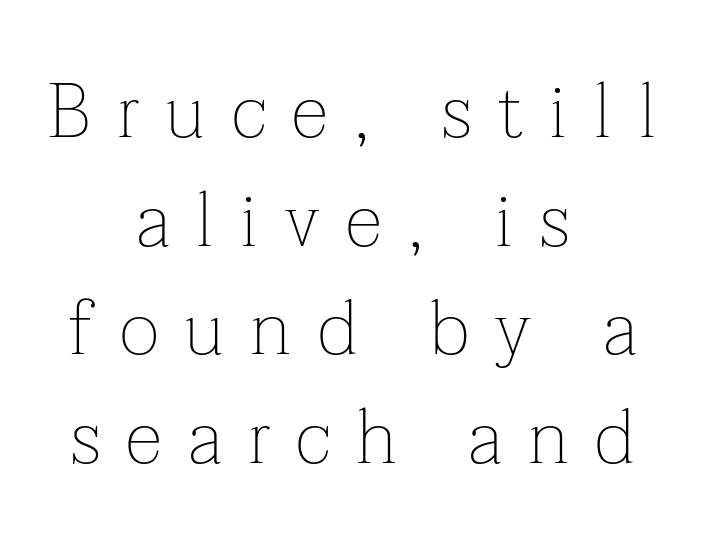
The image shows 76 px thin serif type, upright; set centered, normal line spacing (1.43x), unusually wide letter spacing (+0.34 em), not underlined; low stroke contrast and a medium x-height.
